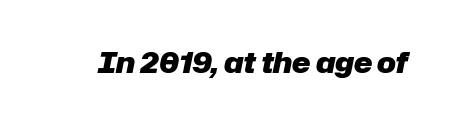
{"italic": "yes", "lean": "right", "slant_degrees": 12, "bold": "yes", "weight": "heavy", "width": "normal", "stroke_contrast": "low", "x_height": "medium", "monospaced": "no", "underline": "no", "letter_spacing": "normal", "letter_spacing_em": 0.0, "glyph_px": 28}
